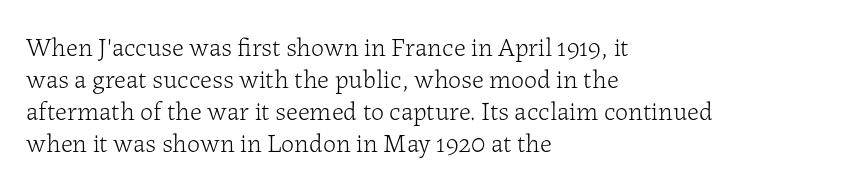
{"italic": "no", "bold": "no", "underline": "no", "align": "left", "line_spacing_ratio": 1.23, "letter_spacing": "normal", "letter_spacing_em": 0.0, "glyph_px": 26}
